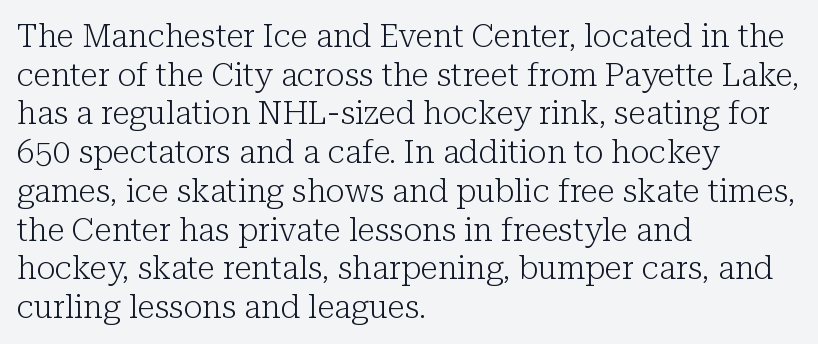
The image shows 32 px light serif type, upright; set left-aligned, line spacing 1.21x, normal letter spacing, not underlined; low stroke contrast and a medium x-height.
